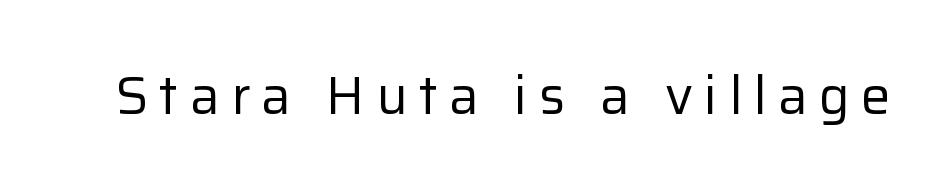
The strip under each line holds only bare page. The strokes are not fattened; the text isn't bold. The glyphs in this specimen are sans serif. You could only call the tracking loose — the letters float apart. Do the characters align in a grid? No, the font is proportional. Notice how the stems are strictly vertical — no italics here.
